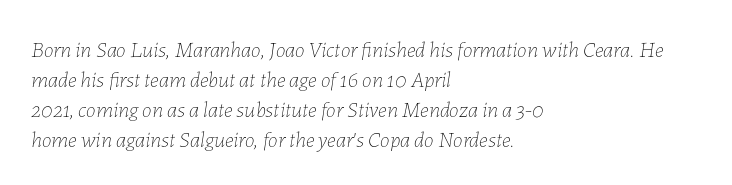
The image shows 22 px text type, italic (leaning right); set left-aligned, normal line spacing (1.36x), normal letter spacing, not underlined.
